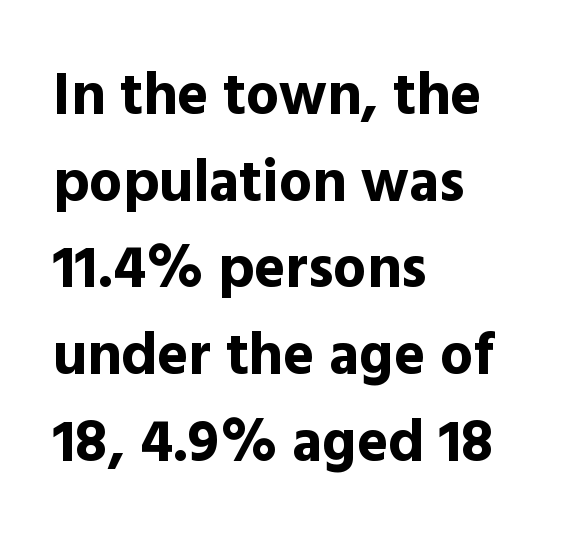
Q: Is the text bold? A: Yes.
Q: Is the text italic (slanted)? A: No, it is upright.
Q: Is the typeface a serif or a sans-serif typeface? A: Sans-serif.
Q: Is the text underlined? A: No.
Q: How is the paragraph aligned? A: Left-aligned.
Q: Is the spacing between letters normal or unusually wide? A: Normal.
Q: Is the spacing between lines tight, normal or loose? A: Normal.
Q: Width (condensed, normal, or wide)? A: Normal.
Q: x-height? A: Medium.
Q: Monospaced? A: No.
